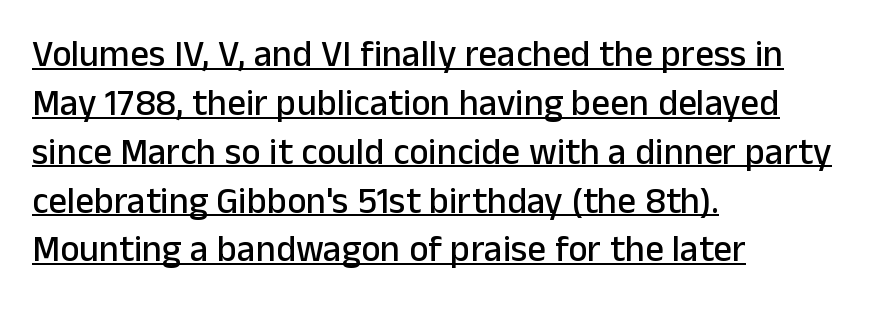
The image shows 37 px sans-serif type, upright; set left-aligned, normal line spacing (1.32x), normal letter spacing, underlined; low stroke contrast and a medium x-height.
